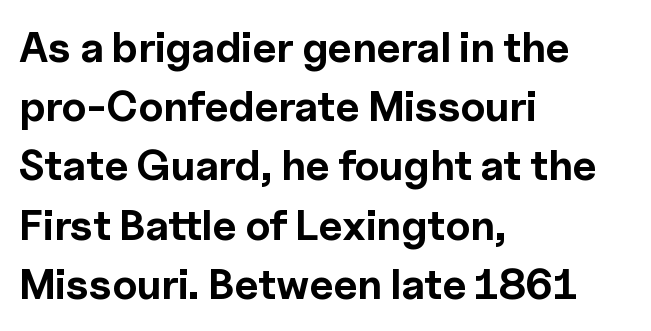
A typesetter would call this proportional, since set widths differ per character. One-word summary of the alignment: left. Weight: bold. The axis of the letterforms is exactly vertical.
